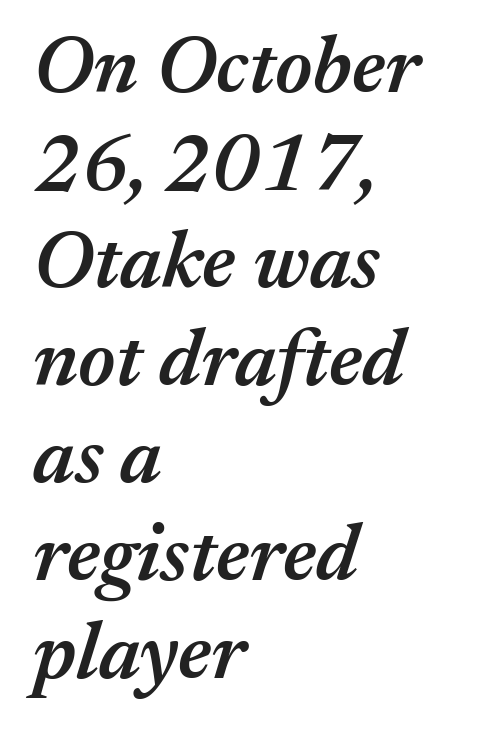
Q: Is the text bold? A: Semi-bold.
Q: Is the text italic (slanted)? A: Yes, it leans right by about 17 degrees.
Q: Is the text underlined? A: No.
Q: How is the paragraph aligned? A: Left-aligned.
Q: Is the spacing between letters normal or unusually wide? A: Normal.
Q: Width (condensed, normal, or wide)? A: Normal.
Q: Stroke contrast? A: Medium.
Q: x-height? A: Medium.
Q: Monospaced? A: No.
